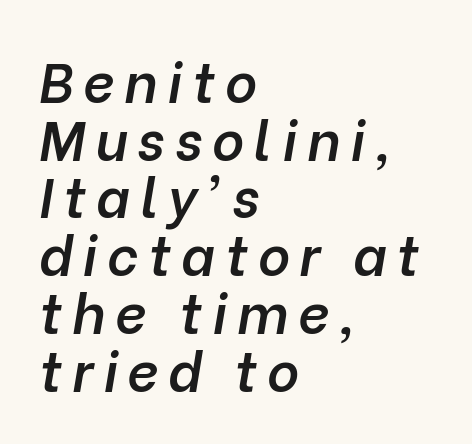
{"italic": "yes", "lean": "right", "slant_degrees": 10, "bold": "semi", "weight": "semibold", "width": "normal", "stroke_contrast": "low", "x_height": "medium", "monospaced": "no", "underline": "no", "align": "left", "line_spacing": "tight", "line_spacing_ratio": 1.05, "glyph_px": 55}
